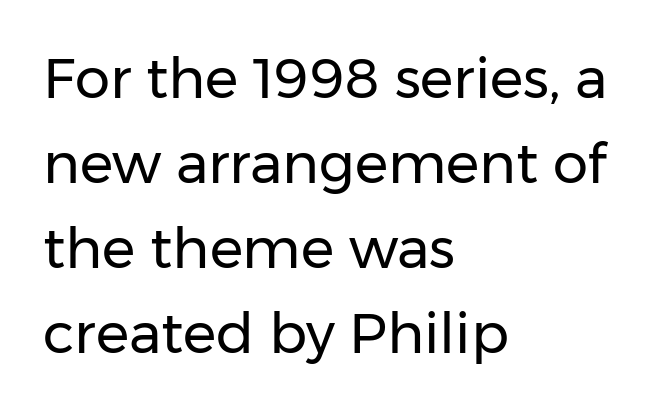
The image shows 56 px regular-weight sans-serif type, upright; set left-aligned, normal line spacing (1.52x), normal letter spacing, not underlined; low stroke contrast and a medium x-height.
